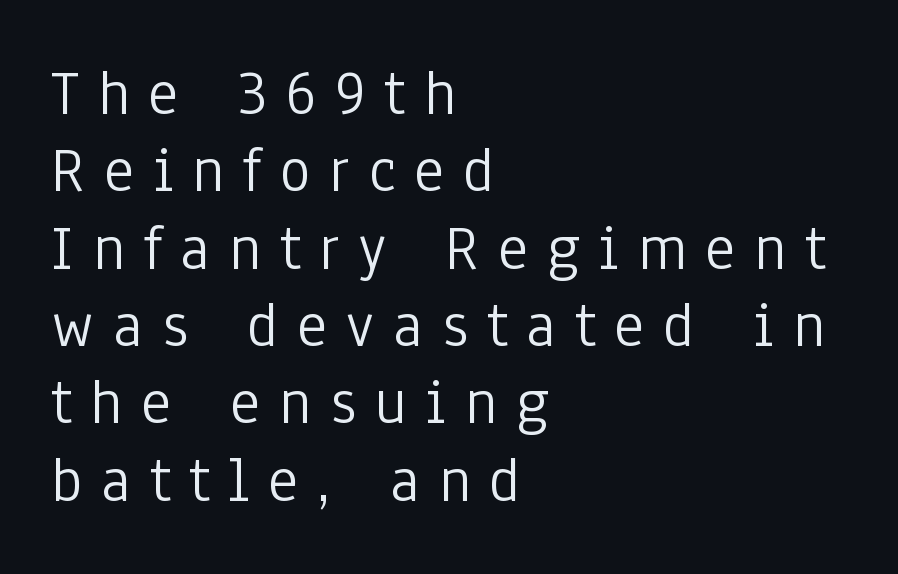
{"serif": "no", "italic": "no", "bold": "no", "weight": "light", "width": "condensed", "stroke_contrast": "low", "x_height": "medium", "monospaced": "no", "underline": "no", "align": "left", "line_spacing_ratio": 1.19, "letter_spacing": "wide", "letter_spacing_em": 0.29, "glyph_px": 65}
